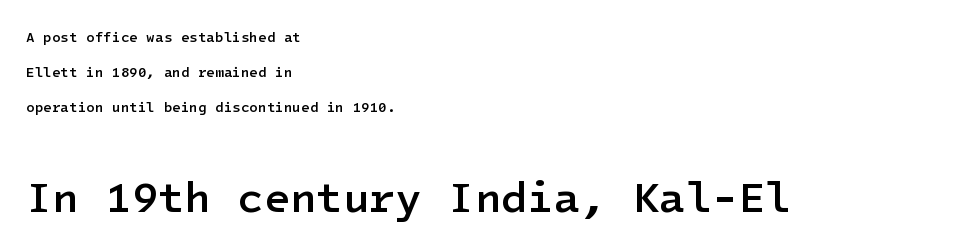
{"serif": "no", "italic": "no", "bold": "semi", "weight": "semibold", "width": "normal", "stroke_contrast": "low", "x_height": "medium", "underline": "no", "align": "left", "line_spacing": "loose", "line_spacing_ratio": 2.49, "letter_spacing": "normal", "letter_spacing_em": 0.0, "larger_block": "second", "size_ratio": 3.07, "glyph_px": 43}
